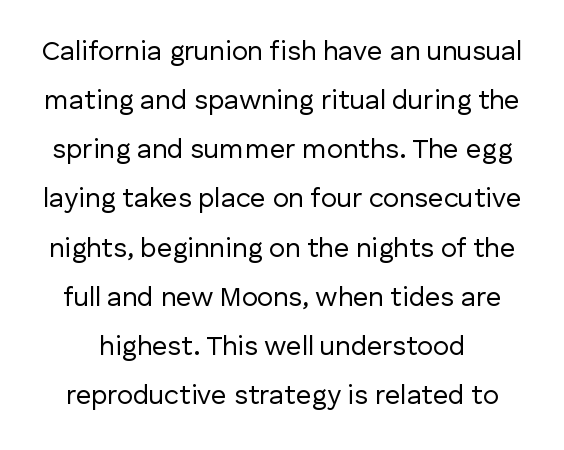
Q: Is the text bold? A: No.
Q: Is the text italic (slanted)? A: No, it is upright.
Q: Is the text underlined? A: No.
Q: Is the spacing between letters normal or unusually wide? A: Normal.
